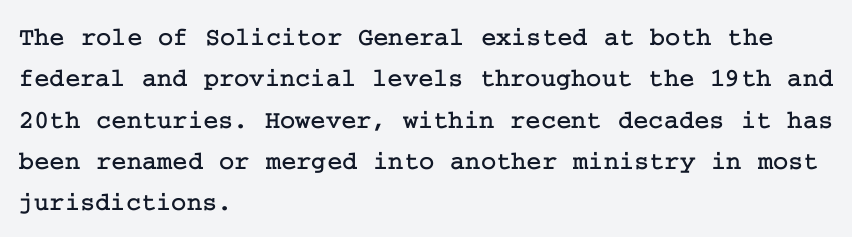
Honestly, there is no underline to notice here at all. Nothing unusual about the tracking: characters are spaced as the font intends. These lines stack with their left ends in a neat column. Posture: vertical. Normally led — the rows are evenly, conventionally spaced.
